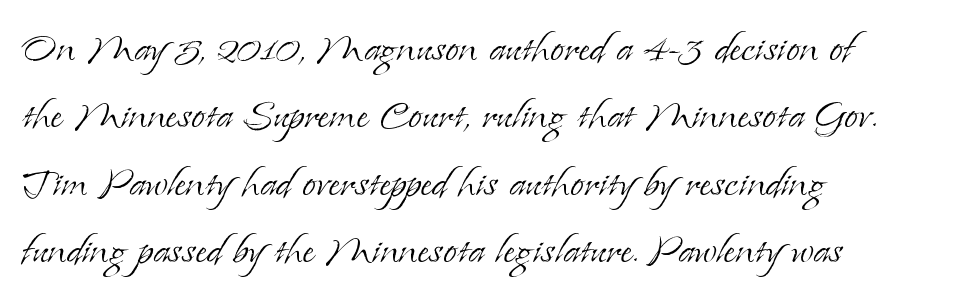
Q: Is the text bold? A: No.
Q: Is the text italic (slanted)? A: Yes.
Q: Is the typeface a serif or a sans-serif typeface? A: Serif.
Q: Is the text underlined? A: No.
Q: How is the paragraph aligned? A: Left-aligned.
Q: Is the spacing between letters normal or unusually wide? A: Normal.
Q: Is the spacing between lines tight, normal or loose? A: Normal.
Q: Width (condensed, normal, or wide)? A: Normal.
Q: Stroke contrast? A: Low.
Q: x-height? A: Small.
Q: Monospaced? A: No.
